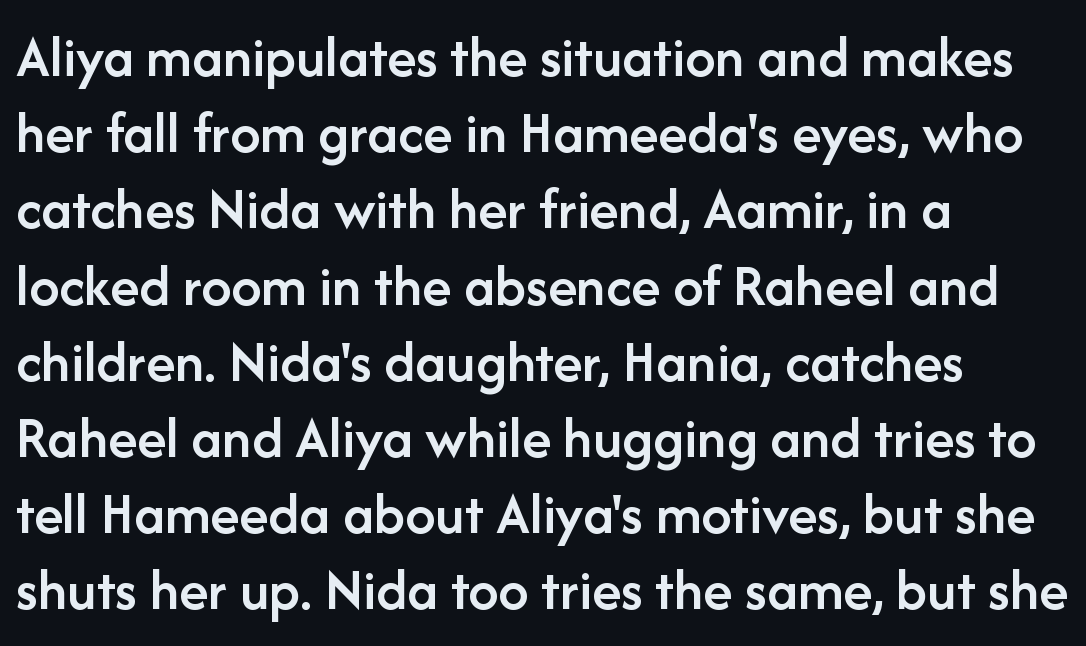
{"serif": "no", "italic": "no", "bold": "semi", "weight": "semibold", "width": "normal", "stroke_contrast": "low", "x_height": "medium", "monospaced": "no", "underline": "no", "align": "left", "line_spacing": "normal", "line_spacing_ratio": 1.27, "letter_spacing": "normal", "letter_spacing_em": 0.0, "glyph_px": 60}
